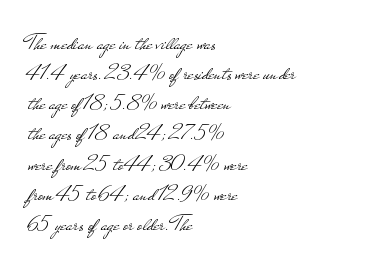
The image shows 23 px text type; set left-aligned, normal line spacing (1.31x), normal letter spacing, not underlined.
